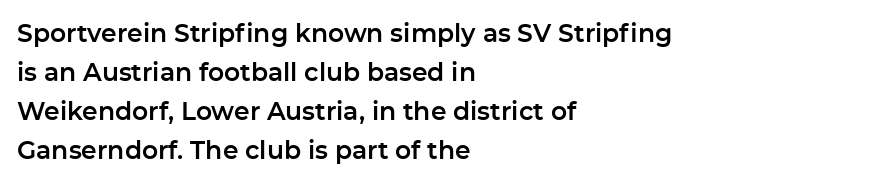
Q: Is the text italic (slanted)? A: No, it is upright.
Q: Is the text underlined? A: No.
Q: How is the paragraph aligned? A: Left-aligned.
Q: Is the spacing between letters normal or unusually wide? A: Normal.
Q: Is the spacing between lines tight, normal or loose? A: Normal.
